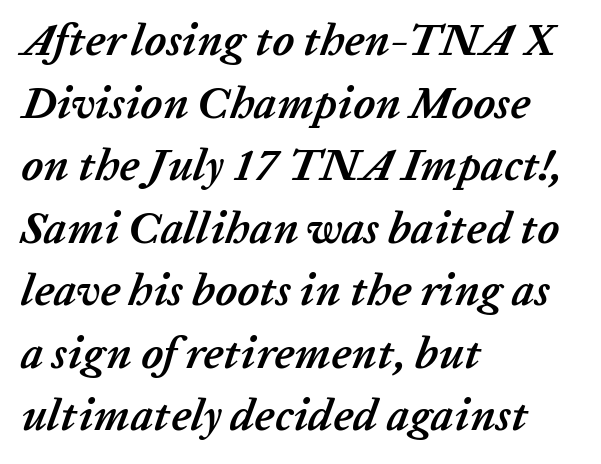
How would I describe the line gaps? Plain and ordinary. Any mark beneath the type? The region is blank. The face used here is rendered with its standard letterfit. Summary of weight: heavy, a full bold. A classic flush-left, rag-right setting is used for this passage.
